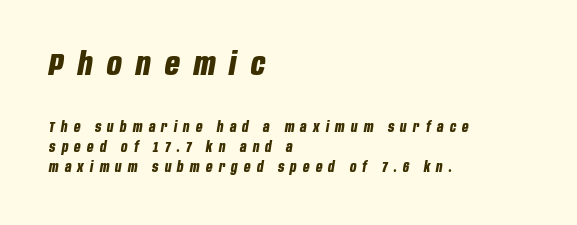
The image shows 32 px bold, condensed type, italic (leaning right); set left-aligned, normal line spacing (1.42x), unusually wide letter spacing (+0.45 em), not underlined; the first (top) block is 2.29x larger; low stroke contrast and a large x-height.
